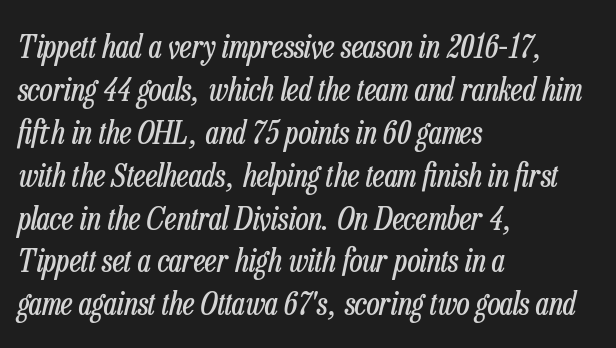
The image shows 32 px regular-weight, condensed type, italic (leaning right); set left-aligned, normal line spacing (1.34x), normal letter spacing, not underlined; low stroke contrast and a medium x-height.
